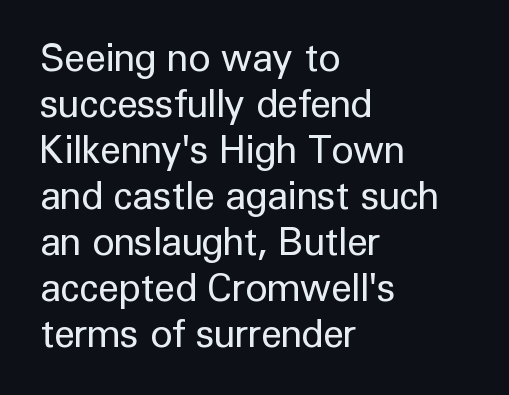
Q: Is the text bold? A: No.
Q: Is the text italic (slanted)? A: No, it is upright.
Q: Is the typeface a serif or a sans-serif typeface? A: Sans-serif.
Q: Is the text underlined? A: No.
Q: How is the paragraph aligned? A: Left-aligned.
Q: Is the spacing between letters normal or unusually wide? A: Normal.
Q: Width (condensed, normal, or wide)? A: Normal.
Q: Stroke contrast? A: Low.
Q: x-height? A: Medium.
Q: Monospaced? A: No.
